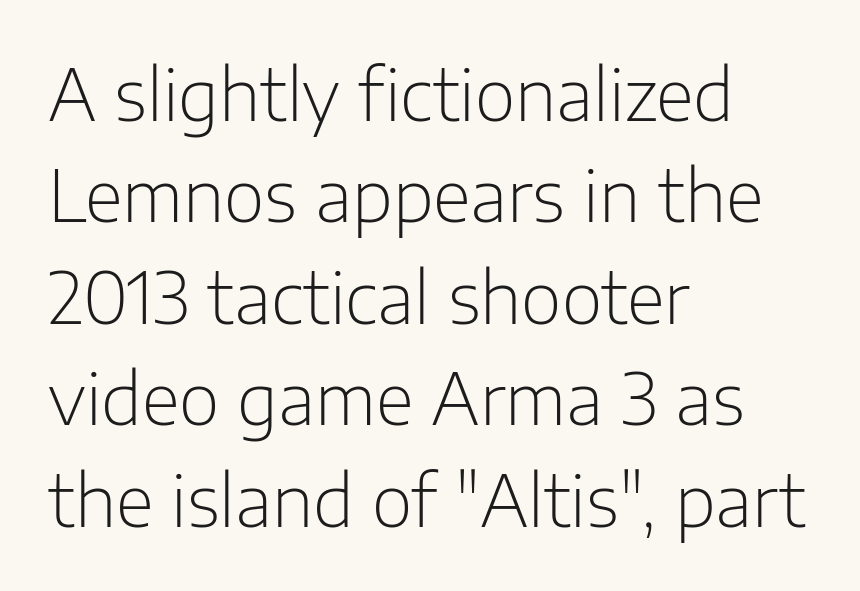
Q: Is the text bold? A: No.
Q: Is the text italic (slanted)? A: No, it is upright.
Q: Is the typeface a serif or a sans-serif typeface? A: Sans-serif.
Q: Is the text underlined? A: No.
Q: How is the paragraph aligned? A: Left-aligned.
Q: Is the spacing between letters normal or unusually wide? A: Normal.
Q: Is the spacing between lines tight, normal or loose? A: Normal.
Q: Width (condensed, normal, or wide)? A: Normal.
Q: Stroke contrast? A: Low.
Q: x-height? A: Medium.
Q: Monospaced? A: No.
